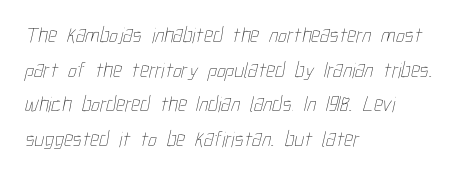
Stroke mass is kept to a normal reading level or below. Whoever set this chose a conventional vertical rhythm. A bare baseline throughout the passage. Short and long lines alike share a common starting point at left.
